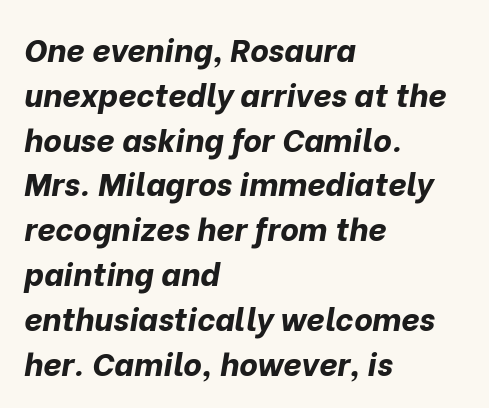
The image shows 32 px bold type, italic (leaning right); set left-aligned, normal line spacing (1.4x), normal letter spacing, not underlined; low stroke contrast and a medium x-height.
